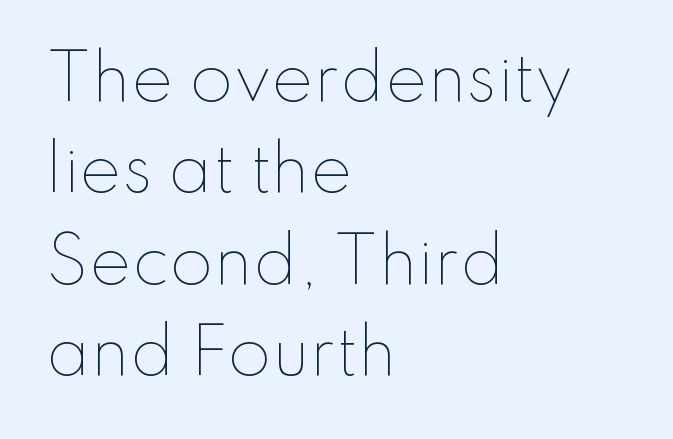
Q: Is the text bold? A: No.
Q: Is the text italic (slanted)? A: No, it is upright.
Q: Is the text underlined? A: No.
Q: How is the paragraph aligned? A: Left-aligned.
Q: Is the spacing between letters normal or unusually wide? A: Normal.
Q: Is the spacing between lines tight, normal or loose? A: Normal.
Q: Width (condensed, normal, or wide)? A: Normal.
Q: Stroke contrast? A: Low.
Q: x-height? A: Small.
Q: Monospaced? A: No.
